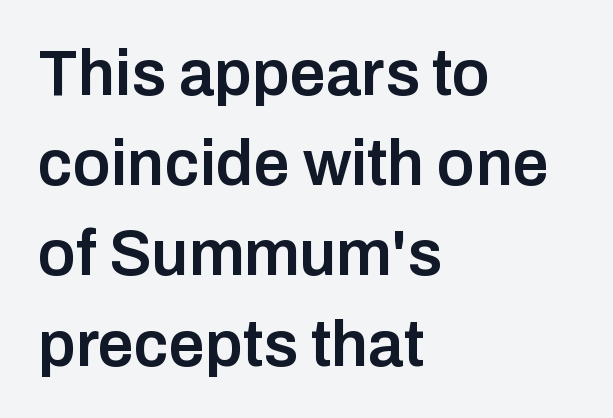
The image shows 64 px semibold sans-serif type, upright; set left-aligned, normal line spacing (1.41x), normal letter spacing, not underlined; low stroke contrast and a medium x-height.
